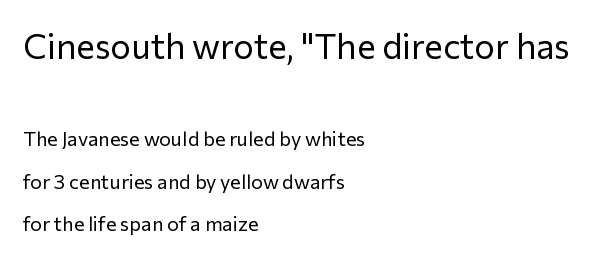
The image shows 35 px regular-weight sans-serif type, upright; set left-aligned, loose line spacing (2.12x), normal letter spacing, not underlined; the first (top) block is 1.75x larger; low stroke contrast and a medium x-height.
